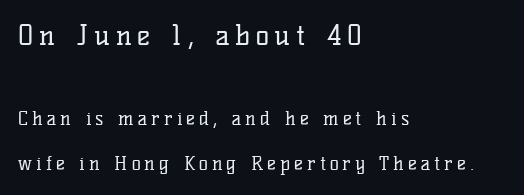
{"serif": "yes", "italic": "no", "bold": "no", "weight": "regular", "width": "normal", "stroke_contrast": "low", "x_height": "medium", "monospaced": "no", "underline": "no", "align": "left", "line_spacing": "loose", "line_spacing_ratio": 2.36, "letter_spacing": "wide", "letter_spacing_em": 0.21, "larger_block": "first", "size_ratio": 1.47, "glyph_px": 28}
